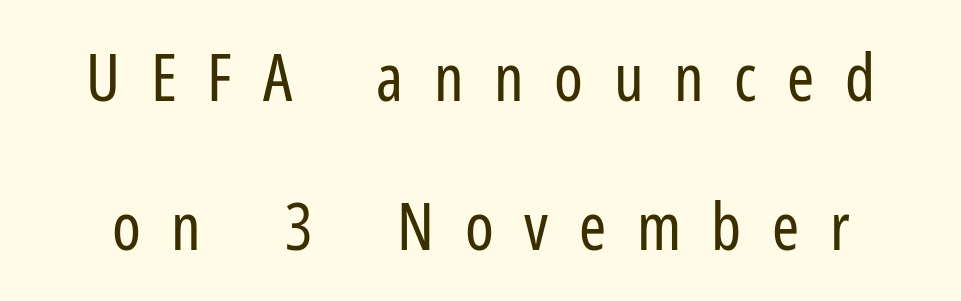
{"serif": "no", "italic": "no", "bold": "no", "weight": "regular", "width": "condensed", "stroke_contrast": "low", "x_height": "medium", "monospaced": "no", "underline": "no", "line_spacing": "loose", "line_spacing_ratio": 2.29, "letter_spacing": "wide", "letter_spacing_em": 0.47, "glyph_px": 65}
